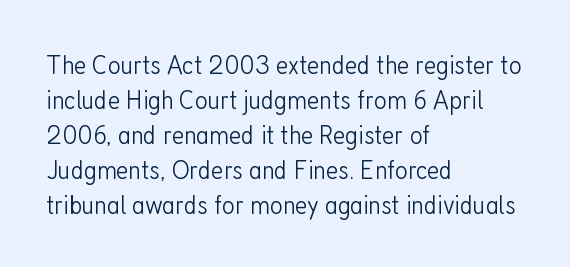
Is this a sans? Yes — the strokes have no serifs. The lines are quadded left. Any mark beneath the type? The region is blank. Weight: not bold — regular or lighter. The rendering uses a moderate line-height, typical for paragraphs.
